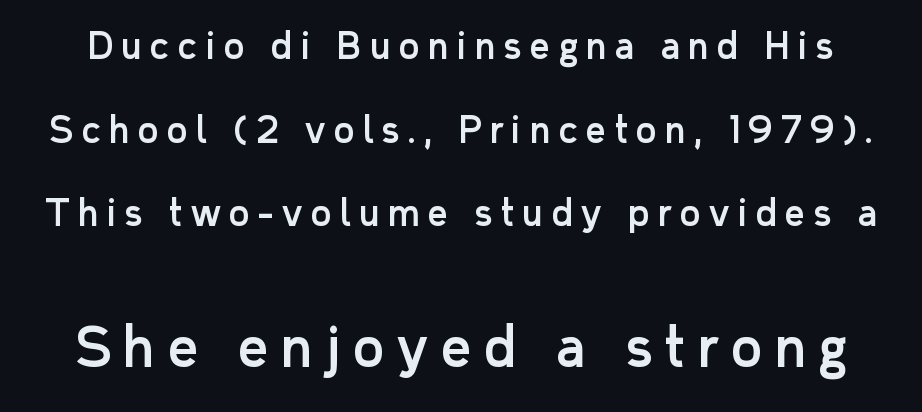
{"serif": "no", "italic": "no", "width": "normal", "stroke_contrast": "low", "x_height": "medium", "monospaced": "no", "underline": "no", "line_spacing": "loose", "line_spacing_ratio": 2.39, "letter_spacing": "wide", "letter_spacing_em": 0.24, "larger_block": "second", "size_ratio": 1.51, "glyph_px": 53}
